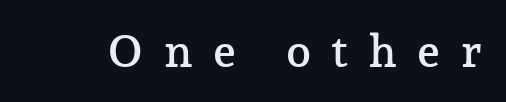
{"serif": "yes", "italic": "no", "width": "normal", "stroke_contrast": "low", "x_height": "medium", "monospaced": "no", "underline": "no", "letter_spacing": "wide", "letter_spacing_em": 0.45, "glyph_px": 45}
